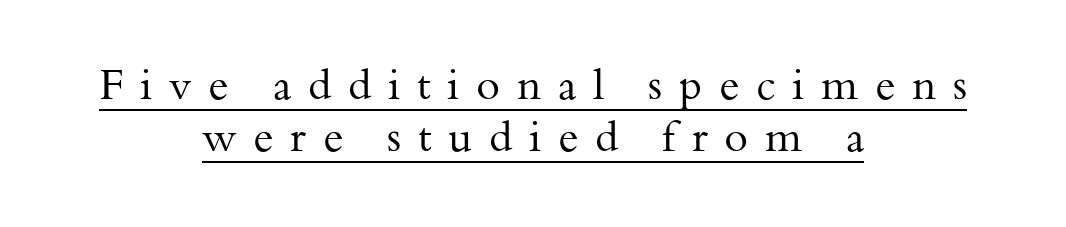
Where is the straight margin? There isn't one; the lines are centered. The face used here is proportionally spaced, like ordinary book or web type. Ink coverage per letter is moderate at most. Upright lettering throughout. The letterforms stand isolated, each surrounded by extra space. The type family on display is of the serif kind.
